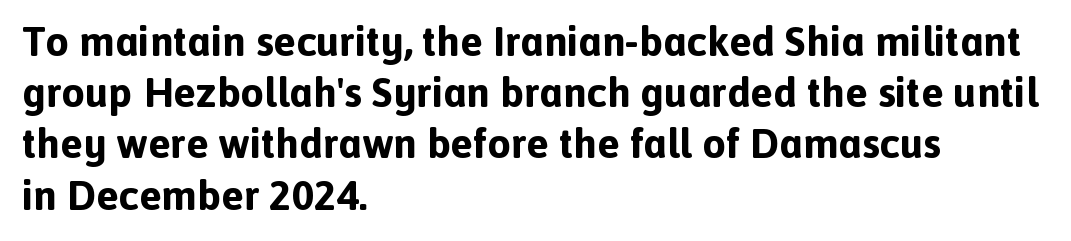
{"serif": "no", "italic": "no", "bold": "yes", "weight": "bold", "width": "normal", "x_height": "medium", "monospaced": "no", "underline": "no", "align": "left", "line_spacing_ratio": 1.22, "letter_spacing": "normal", "letter_spacing_em": 0.0, "glyph_px": 42}
